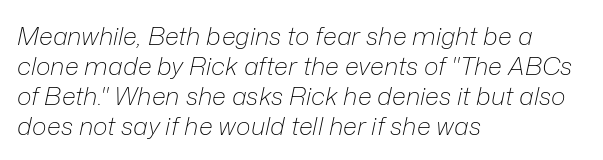
The image shows 25 px text type, italic (leaning right); set left-aligned, line spacing 1.2x, normal letter spacing, not underlined.
